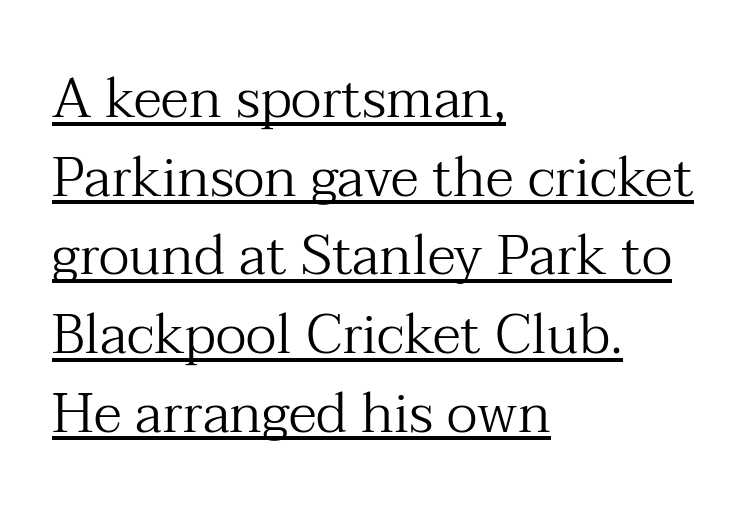
Every stem runs plumb, perpendicular to the baseline. These glyphs show unthickened strokes, regular width or finer. The face used here is proportionally spaced, like ordinary book or web type. The passage shown is typeset with a serif family. Is there an underline? Yes — a line sits under the letters. Rows of type keep a routine distance in the vertical direction.
